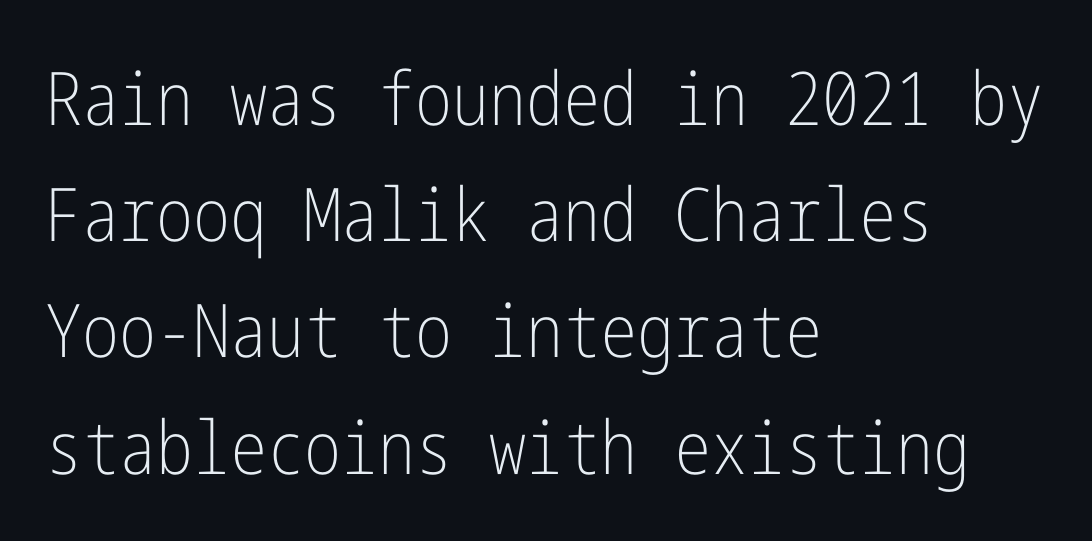
{"serif": "no", "italic": "no", "bold": "no", "weight": "light", "width": "condensed", "stroke_contrast": "low", "x_height": "medium", "underline": "no", "align": "left", "line_spacing": "normal", "line_spacing_ratio": 1.57, "letter_spacing": "normal", "letter_spacing_em": 0.0, "glyph_px": 74}
